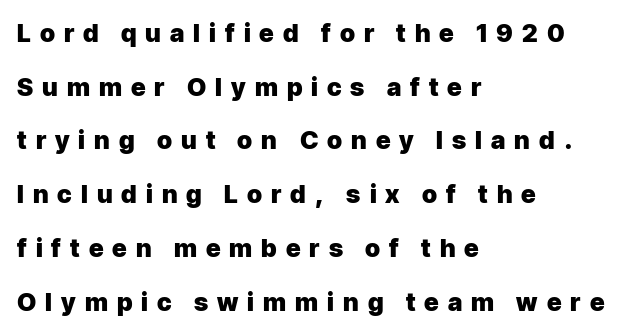
Caption: expanded tracking, letters set apart. Thick stems and heavy bowls — unmistakably bold. The foot of each line stays bare and open. Casual observation: everything's shoved over to the left. The lines are spread far apart with generous leading. Designer's note — italics off, roman on.
